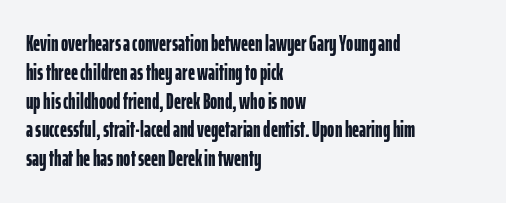
The image shows 22 px bold type, upright; set left-aligned, normal line spacing (1.31x), normal letter spacing, not underlined.
